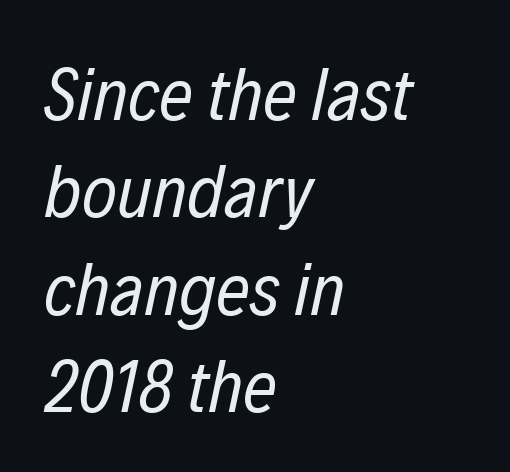
Q: Is the text bold? A: No.
Q: Is the text italic (slanted)? A: Yes, it leans right by about 12 degrees.
Q: Is the text underlined? A: No.
Q: How is the paragraph aligned? A: Left-aligned.
Q: Is the spacing between letters normal or unusually wide? A: Normal.
Q: Is the spacing between lines tight, normal or loose? A: Normal.
Q: Width (condensed, normal, or wide)? A: Condensed.
Q: Stroke contrast? A: Low.
Q: x-height? A: Medium.
Q: Monospaced? A: No.
